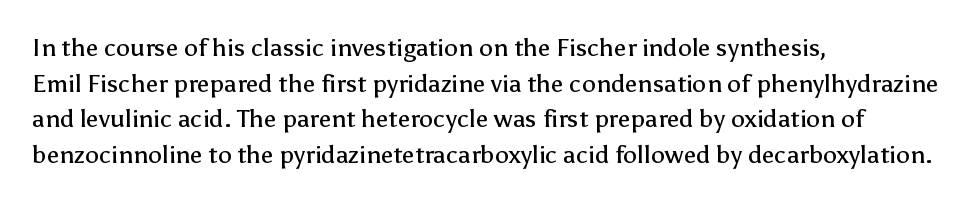
Q: Is the text bold? A: No.
Q: Is the text italic (slanted)? A: No, it is upright.
Q: Is the text underlined? A: No.
Q: How is the paragraph aligned? A: Left-aligned.
Q: Is the spacing between letters normal or unusually wide? A: Normal.
Q: Is the spacing between lines tight, normal or loose? A: Normal.
